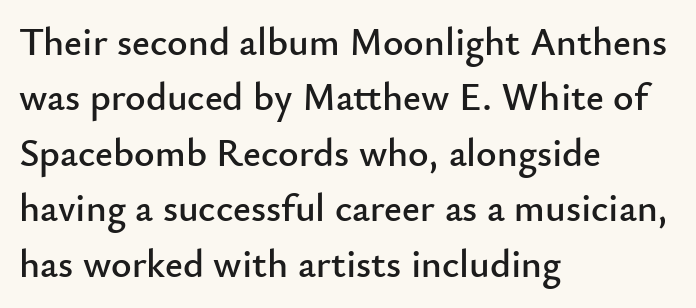
Q: Is the text italic (slanted)? A: No, it is upright.
Q: Is the typeface a serif or a sans-serif typeface? A: Sans-serif.
Q: Is the text underlined? A: No.
Q: How is the paragraph aligned? A: Left-aligned.
Q: Is the spacing between letters normal or unusually wide? A: Normal.
Q: Is the spacing between lines tight, normal or loose? A: Normal.
Q: Width (condensed, normal, or wide)? A: Normal.
Q: Stroke contrast? A: Low.
Q: x-height? A: Small.
Q: Monospaced? A: No.
